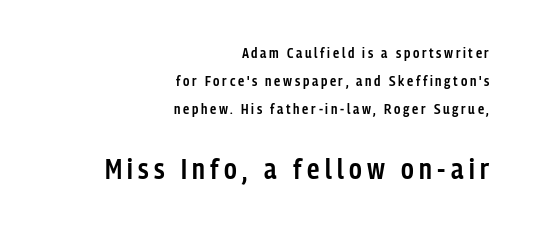
The image shows 28 px semibold, condensed sans-serif type, upright; set right-aligned, loose line spacing (2.01x), not underlined; the second (bottom) block is 2.0x larger; low stroke contrast and a medium x-height.
